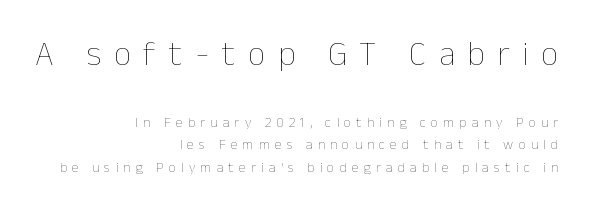
Spacing verdict: proportional, widths tailored to each character. A roman cut, with each character standing at attention. Notice how the passage keeps a crisp vertical edge on the right only. Which of the two is more prominent by size? The first, at the top. Regarding leading, the lines here are spaced in the standard way. Tracking here is generous; glyphs stand well apart from one another.
